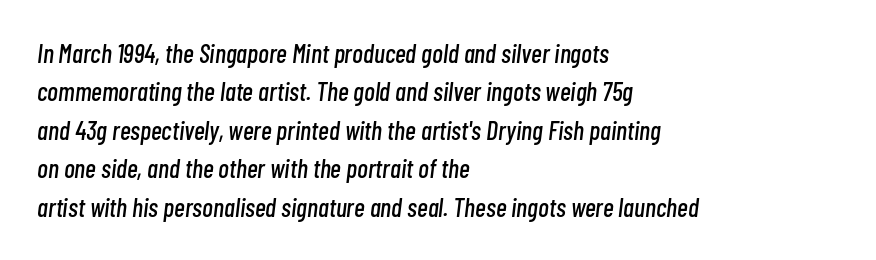
Nothing unusual about the tracking: characters are spaced as the font intends. Emphasis-style slanted type is in use. Descenders hang freely into open space. The passage shown stacks its lines at a standard gap. Layout note: lines flush left.
